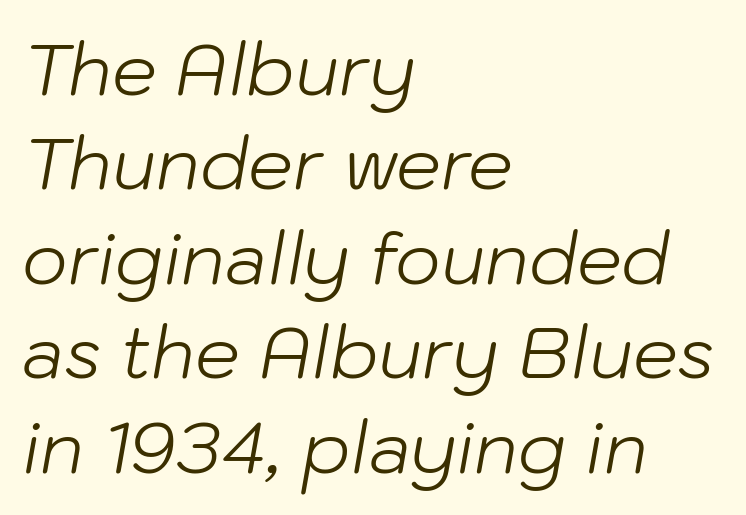
Q: Is the text bold? A: No.
Q: Is the text italic (slanted)? A: Yes, it leans right by about 10 degrees.
Q: Is the text underlined? A: No.
Q: How is the paragraph aligned? A: Left-aligned.
Q: Is the spacing between letters normal or unusually wide? A: Normal.
Q: Is the spacing between lines tight, normal or loose? A: Normal.
Q: Width (condensed, normal, or wide)? A: Normal.
Q: Stroke contrast? A: Low.
Q: x-height? A: Medium.
Q: Monospaced? A: No.
